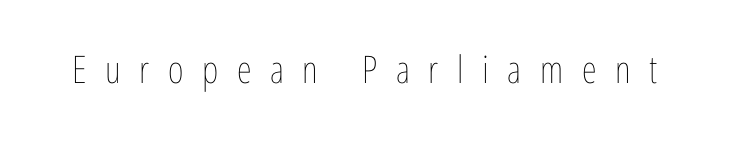
{"italic": "no", "bold": "no", "weight": "thin", "width": "condensed", "stroke_contrast": "low", "x_height": "medium", "monospaced": "no", "underline": "no", "letter_spacing": "wide", "letter_spacing_em": 0.49, "glyph_px": 38}
